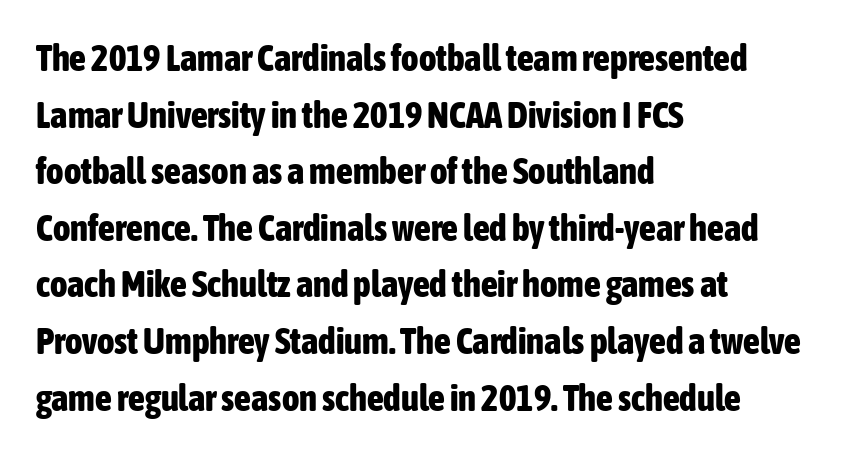
Q: Is the text bold? A: Yes.
Q: Is the text italic (slanted)? A: No, it is upright.
Q: Is the typeface a serif or a sans-serif typeface? A: Sans-serif.
Q: Is the text underlined? A: No.
Q: How is the paragraph aligned? A: Left-aligned.
Q: Is the spacing between letters normal or unusually wide? A: Normal.
Q: Is the spacing between lines tight, normal or loose? A: Normal.
Q: Width (condensed, normal, or wide)? A: Condensed.
Q: Stroke contrast? A: Low.
Q: x-height? A: Medium.
Q: Monospaced? A: No.
